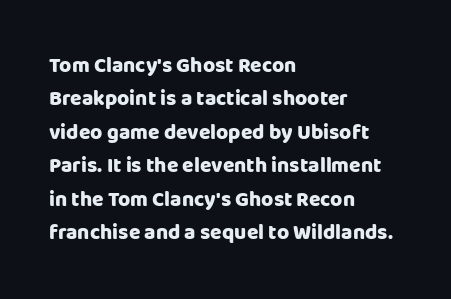
{"italic": "no", "bold": "yes", "underline": "no", "align": "left", "line_spacing": "normal", "line_spacing_ratio": 1.59, "letter_spacing": "normal", "letter_spacing_em": 0.0, "glyph_px": 21}
